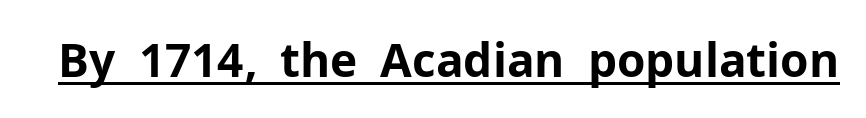
Q: Is the text bold? A: Yes.
Q: Is the text italic (slanted)? A: No, it is upright.
Q: Is the typeface a serif or a sans-serif typeface? A: Sans-serif.
Q: Is the text underlined? A: Yes.
Q: Is the spacing between letters normal or unusually wide? A: Normal.
Q: Width (condensed, normal, or wide)? A: Normal.
Q: Stroke contrast? A: Low.
Q: x-height? A: Medium.
Q: Monospaced? A: No.
